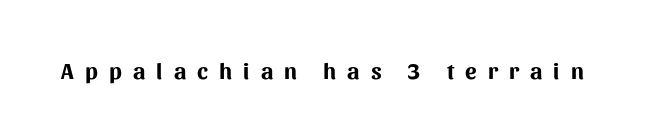
The image shows 23 px bold type, upright; set unusually wide letter spacing (+0.48 em), not underlined.
